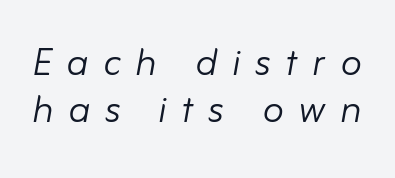
{"italic": "yes", "lean": "right", "slant_degrees": 10, "bold": "no", "weight": "light", "width": "normal", "stroke_contrast": "low", "x_height": "small", "monospaced": "no", "underline": "no", "line_spacing": "tight", "line_spacing_ratio": 0.96, "letter_spacing": "wide", "letter_spacing_em": 0.3, "glyph_px": 49}
